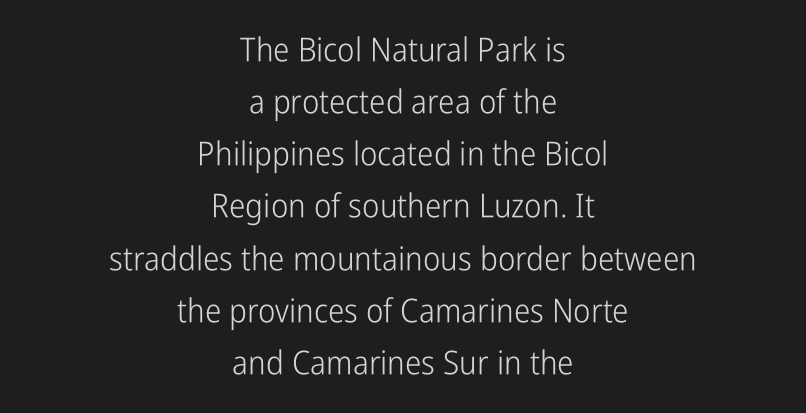
These lines are rendered in a variable-pitch font. The font family rendered here belongs to the sans-serif group. Italic? Not at all — the glyphs are vertical. The words here are not underlined.
